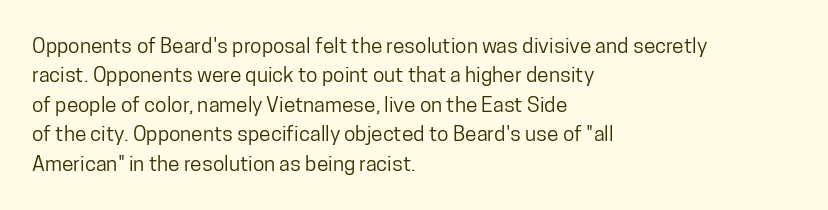
{"italic": "no", "underline": "no", "align": "left", "line_spacing": "normal", "line_spacing_ratio": 1.4, "letter_spacing": "normal", "letter_spacing_em": 0.0, "glyph_px": 21}
